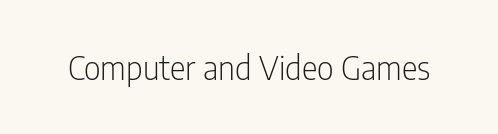
{"serif": "no", "italic": "no", "bold": "no", "weight": "light", "width": "condensed", "stroke_contrast": "low", "x_height": "medium", "monospaced": "no", "underline": "no", "letter_spacing": "normal", "letter_spacing_em": 0.0, "glyph_px": 33}
